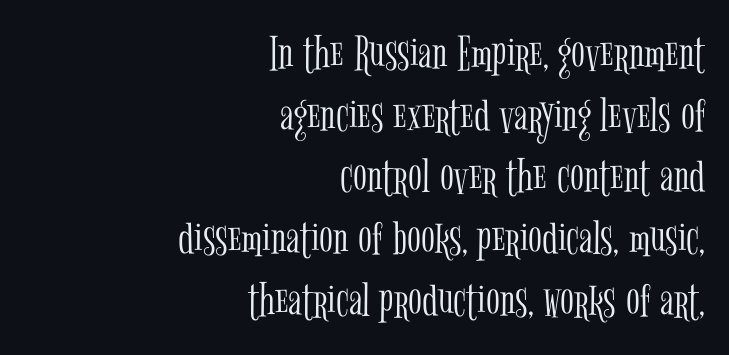
The image shows 51 px light, condensed serif type, upright; set right-aligned, line spacing 1.21x, normal letter spacing, not underlined; low stroke contrast and a medium x-height.
